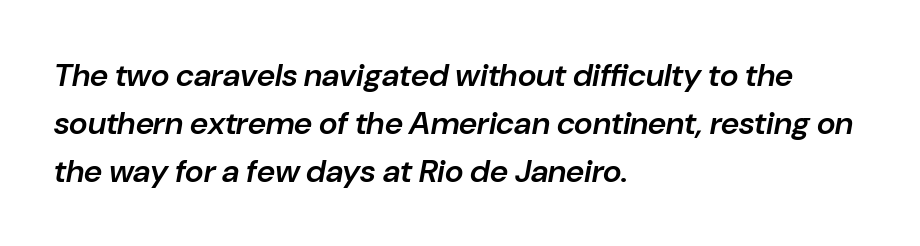
The image shows 32 px semibold type, italic (leaning right); set left-aligned, normal line spacing (1.5x), normal letter spacing, not underlined; low stroke contrast and a medium x-height.
